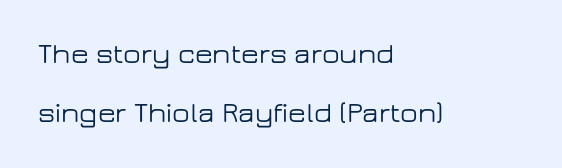
Designer's note — italics off, roman on. Letters rest on an invisible, unmarked baseline. You could not count columns in this text — the font is proportionally spaced. Compared with a centered layout, this one pins lines to the left instead.
